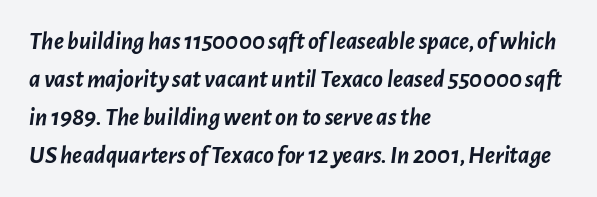
The baseline area is clear. Look at the stroke-to-counter ratio: heavy, a bold. Compared with typical paragraphs, the rows here are spaced about the same. Letter spacing: default. In terms of posture, this sample is oblique.
